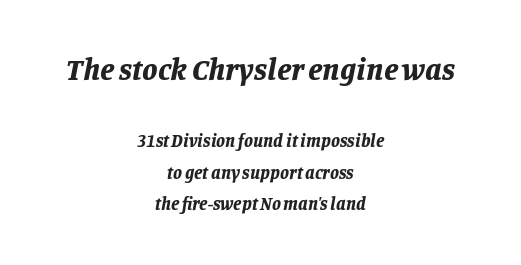
You could not count columns in this text — the font is proportionally spaced. Clear beneath every line of the passage. The rendering shrinks the type as you move from the upper chunk to the lower. Does the lettering tilt? It does — this is italic. The paragraph has two soft edges and a firm central axis. Its strokes are broad and dark, the hallmark of bold type.
